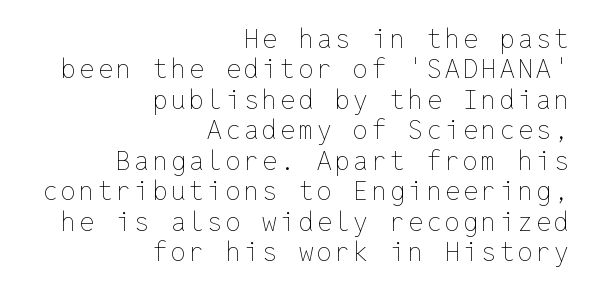
Q: Is the text bold? A: No.
Q: Is the text italic (slanted)? A: No, it is upright.
Q: Is the text underlined? A: No.
Q: How is the paragraph aligned? A: Right-aligned.
